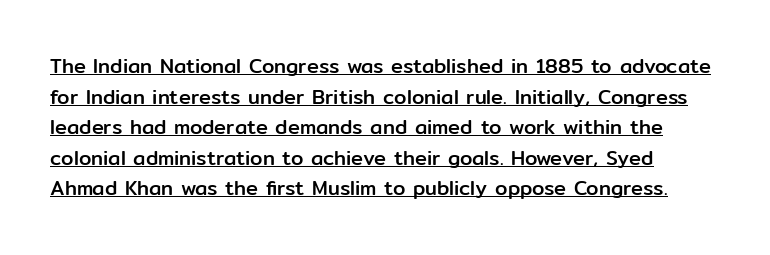
{"italic": "no", "underline": "yes", "line_spacing": "normal", "line_spacing_ratio": 1.53, "letter_spacing": "normal", "letter_spacing_em": 0.0, "glyph_px": 20}
